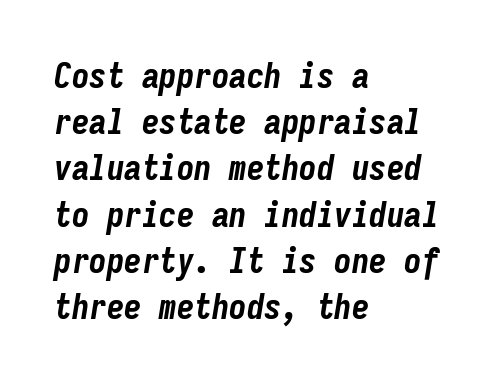
{"italic": "yes", "lean": "right", "slant_degrees": 9, "bold": "yes", "weight": "bold", "width": "condensed", "stroke_contrast": "low", "x_height": "medium", "monospaced": "yes", "underline": "no", "align": "left", "line_spacing": "normal", "line_spacing_ratio": 1.32, "letter_spacing": "normal", "letter_spacing_em": 0.0, "glyph_px": 35}
